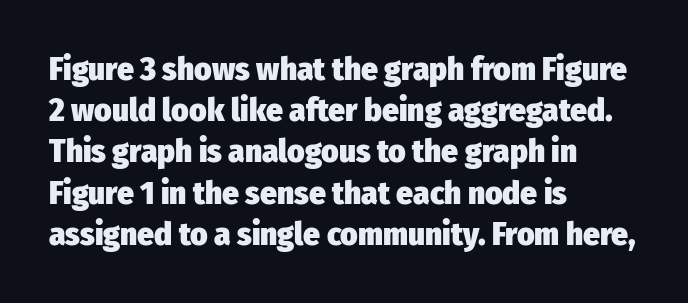
Descender tails drop into unmarked territory. These words are printed bold, with thick strokes throughout. Layout note: lines flush left. Note the varied advance widths — an 'i' is clearly narrower than an 'm'.
